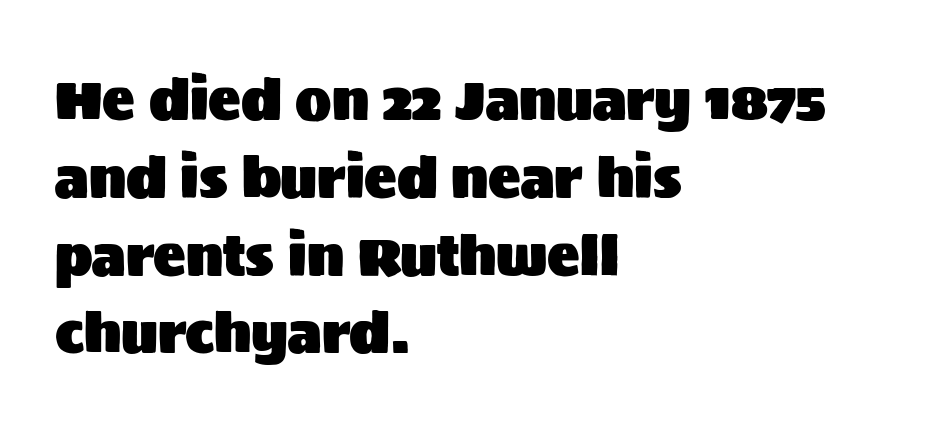
Q: Is the text italic (slanted)? A: No, it is upright.
Q: Is the typeface a serif or a sans-serif typeface? A: Sans-serif.
Q: Is the text underlined? A: No.
Q: How is the paragraph aligned? A: Left-aligned.
Q: Is the spacing between letters normal or unusually wide? A: Normal.
Q: Is the spacing between lines tight, normal or loose? A: Normal.
Q: Width (condensed, normal, or wide)? A: Normal.
Q: Stroke contrast? A: Medium.
Q: x-height? A: Large.
Q: Monospaced? A: No.
